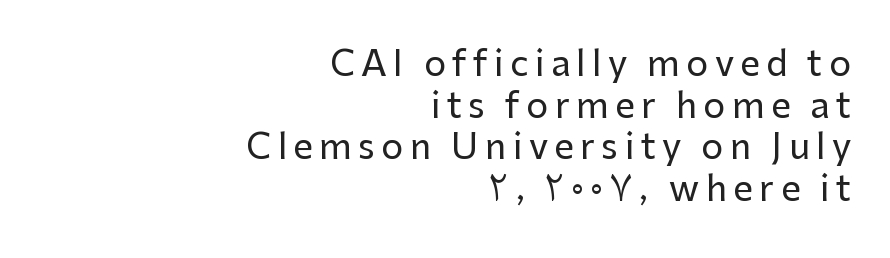
Q: Is the text italic (slanted)? A: No, it is upright.
Q: Is the typeface a serif or a sans-serif typeface? A: Sans-serif.
Q: Is the text underlined? A: No.
Q: How is the paragraph aligned? A: Right-aligned.
Q: Width (condensed, normal, or wide)? A: Normal.
Q: Stroke contrast? A: Low.
Q: x-height? A: Medium.
Q: Monospaced? A: No.
